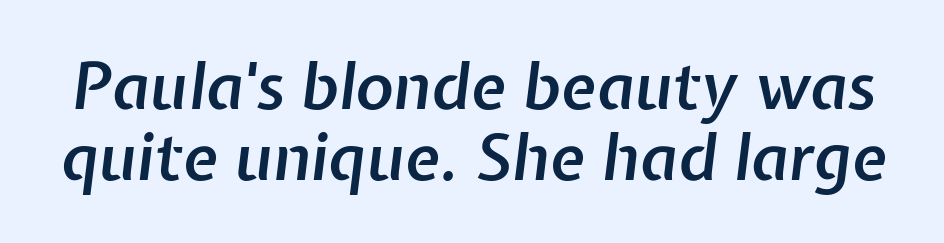
{"italic": "yes", "lean": "right", "slant_degrees": 7, "bold": "semi", "weight": "semibold", "width": "normal", "stroke_contrast": "low", "x_height": "medium", "monospaced": "no", "underline": "no", "line_spacing": "tight", "line_spacing_ratio": 1.11, "letter_spacing": "normal", "letter_spacing_em": 0.0, "glyph_px": 64}
